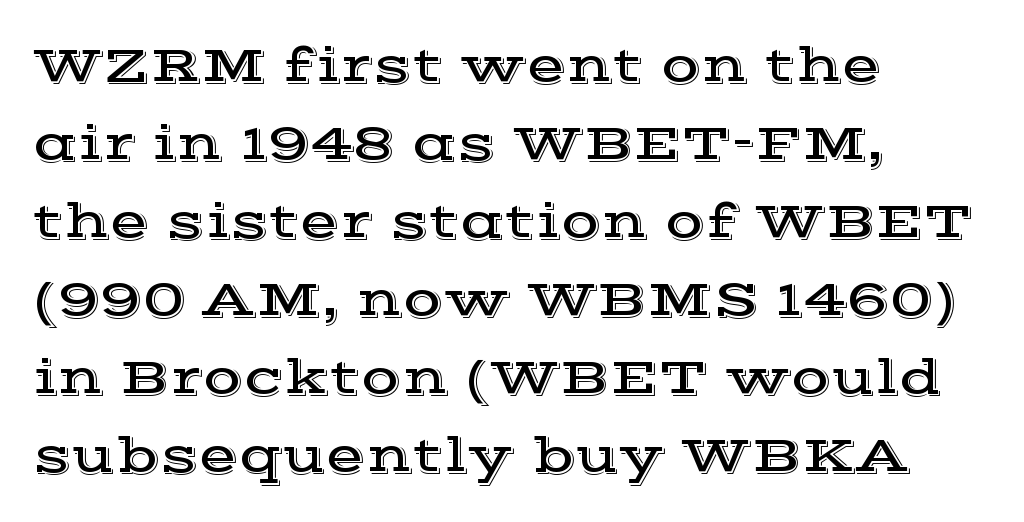
You can tell it's not italic because the verticals are truly vertical. Looks like regular typesetting: each glyph gets only the width it needs. Notice how the passage keeps a crisp vertical edge on the left only. What stands out about the letter spacing? Nothing — it is the standard amount.
